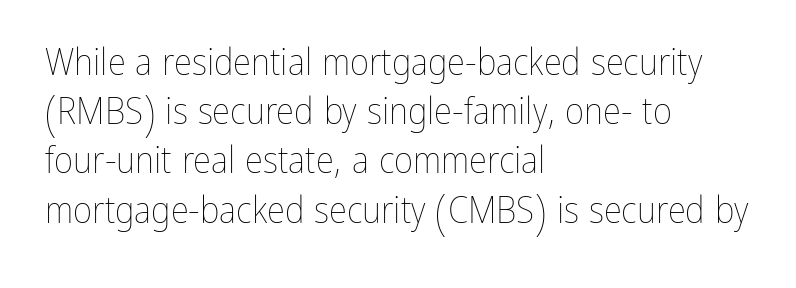
The typeface has the unassuming heft of standard copy or less. A bare baseline throughout the passage. Leading: standard. This rendering uses left alignment, leaving the right contour irregular. Tracking value appears to be zero — textbook default spacing. The type sits square on the baseline with zero lean.
